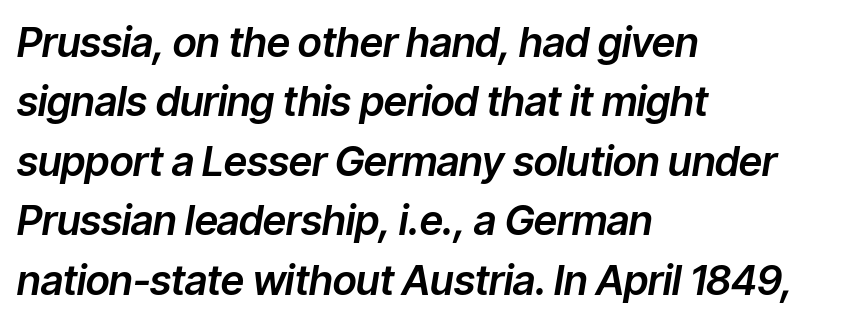
The image shows 41 px text type, italic (leaning right); set left-aligned, normal line spacing (1.45x), normal letter spacing, not underlined; low stroke contrast and a medium x-height.
